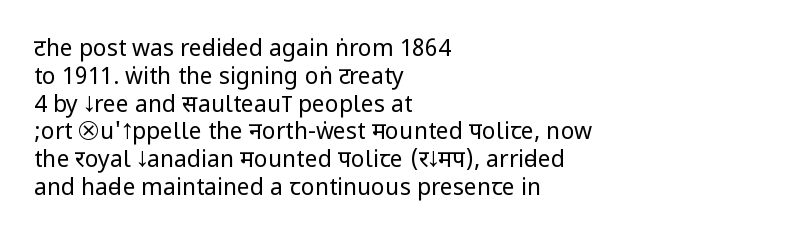
The image shows 23 px text type, upright; set left-aligned, line spacing 1.21x, normal letter spacing, not underlined.
